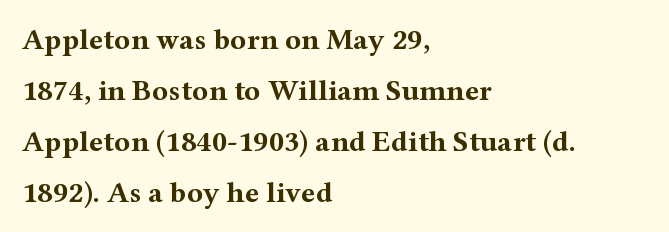
Characters remain perfectly vertical along every line. Note the varied advance widths — an 'i' is clearly narrower than an 'm'. The space beneath each line is pristine and unruled. Compared with typical body copy, the letter spacing here is the same. Typesetter's note: full bold, strokes at maximum text heaviness. Is the block centered? No — it sits flush against the left margin.
